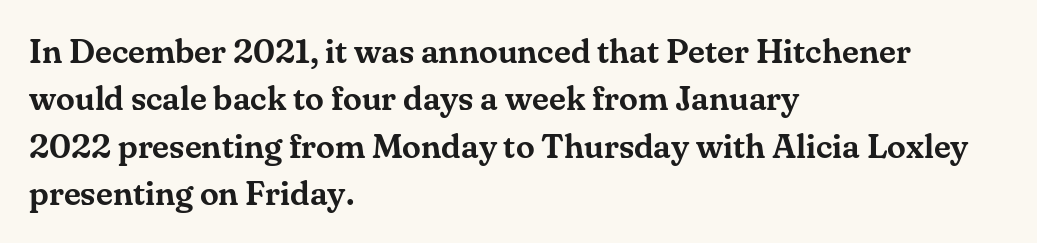
{"serif": "yes", "italic": "no", "width": "normal", "stroke_contrast": "medium", "x_height": "small", "monospaced": "no", "underline": "no", "align": "left", "line_spacing": "normal", "line_spacing_ratio": 1.39, "letter_spacing": "normal", "letter_spacing_em": 0.0, "glyph_px": 34}
